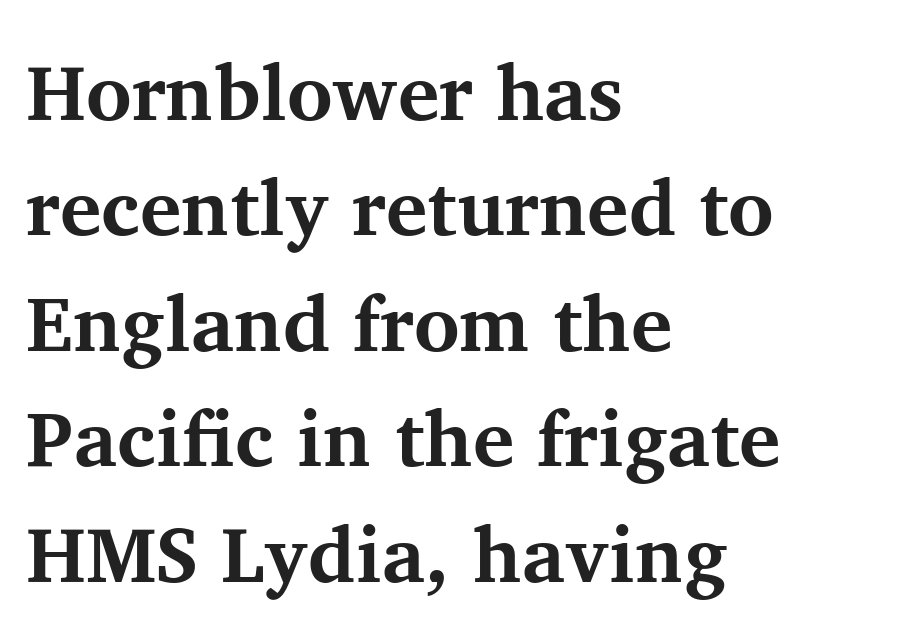
Words appear dense and cohesive because spacing is normal. Font category for this specimen: serif. Notice how the stems are strictly vertical — no italics here. Thick stems and heavy bowls — unmistakably bold. The vertical gap from one line to the next is medium. The glyphs are unaccompanied by any horizontal stroke below them.
